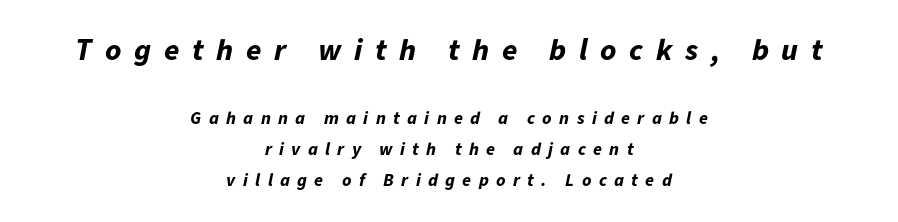
The image shows 31 px bold type, italic (leaning right); set centered, normal line spacing (1.7x), unusually wide letter spacing (+0.41 em), not underlined; the first (top) block is 1.72x larger; low stroke contrast and a medium x-height.
